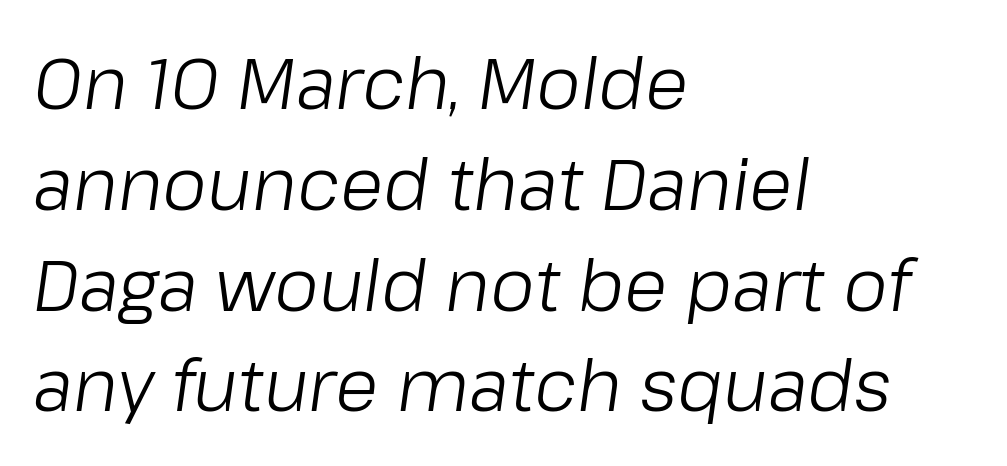
{"italic": "yes", "lean": "right", "slant_degrees": 8, "bold": "no", "weight": "light", "width": "normal", "stroke_contrast": "low", "x_height": "medium", "monospaced": "no", "underline": "no", "align": "left", "line_spacing": "normal", "line_spacing_ratio": 1.42, "letter_spacing": "normal", "letter_spacing_em": 0.0, "glyph_px": 71}
